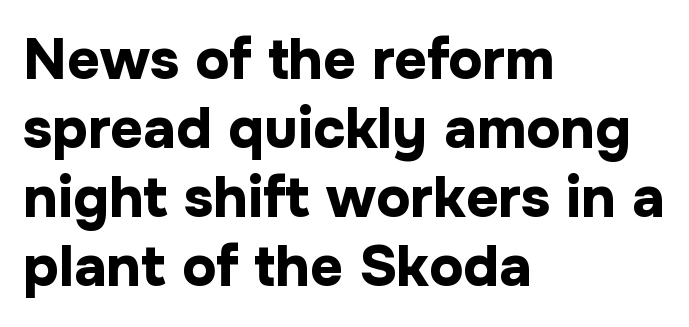
{"serif": "no", "italic": "no", "bold": "yes", "weight": "bold", "width": "normal", "stroke_contrast": "low", "x_height": "medium", "monospaced": "no", "underline": "no", "align": "left", "line_spacing_ratio": 1.21, "letter_spacing": "normal", "letter_spacing_em": 0.0, "glyph_px": 57}
